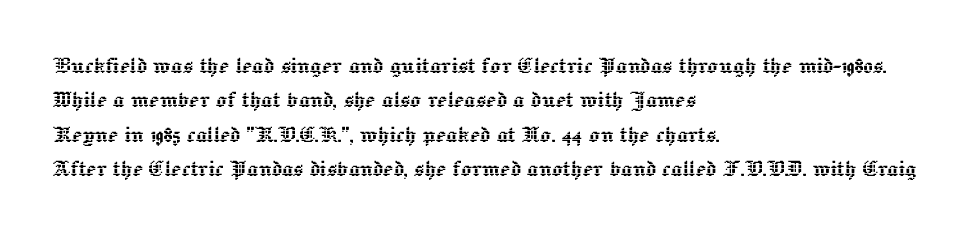
Do the letters lean? They stand straight. Lines of text with bare space underneath. The passage shown stacks its lines at a standard gap. Casual observation: everything's shoved over to the left.
